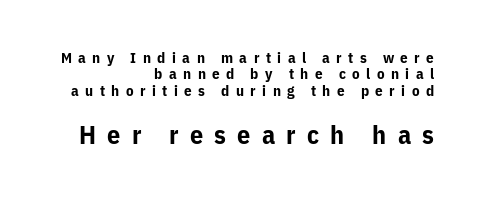
Q: Is the text bold? A: Yes.
Q: Is the text italic (slanted)? A: No, it is upright.
Q: Is the text underlined? A: No.
Q: How is the paragraph aligned? A: Right-aligned.
Q: Is the spacing between letters normal or unusually wide? A: Unusually wide.
Q: Is the spacing between lines tight, normal or loose? A: Tight.
Q: Which block of text is set in a larger size, the first (top) or the second (bottom)? A: The second (bottom) one.
